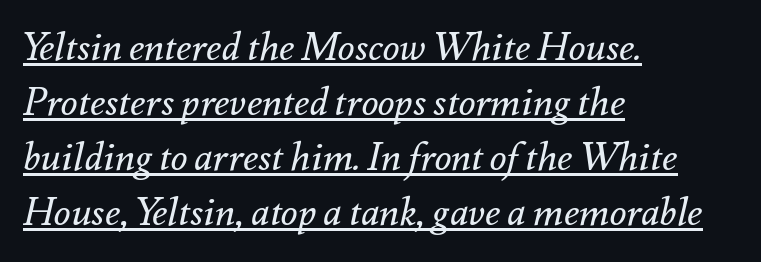
Tracking value appears to be zero — textbook default spacing. The glyphs are accompanied by a horizontal stroke just below them. This sample keeps an unexceptional amount of space between lines. Here the designer chose a conventional face with non-uniform glyph widths. The paragraph has a hard left edge and a soft right edge. Characters are canted at an angle relative to the baseline's perpendicular.
